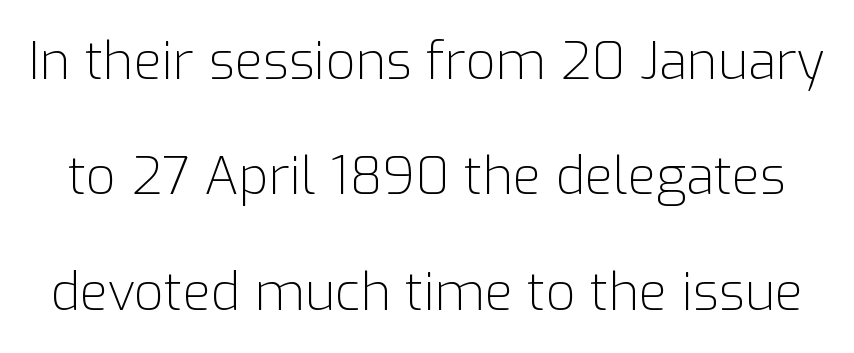
The image shows 52 px light sans-serif type, upright; set loose line spacing (2.22x), normal letter spacing, not underlined; low stroke contrast and a medium x-height.
